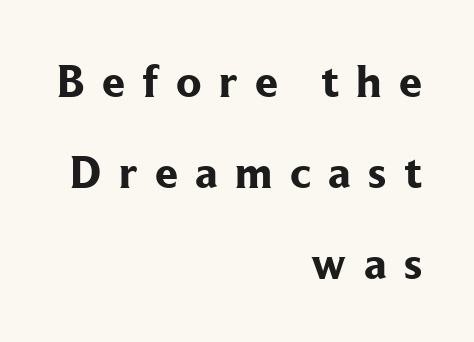
{"serif": "yes", "italic": "no", "bold": "yes", "weight": "bold", "width": "normal", "stroke_contrast": "low", "x_height": "medium", "monospaced": "no", "underline": "no", "align": "right", "line_spacing": "loose", "line_spacing_ratio": 1.98, "letter_spacing": "wide", "letter_spacing_em": 0.38, "glyph_px": 46}
